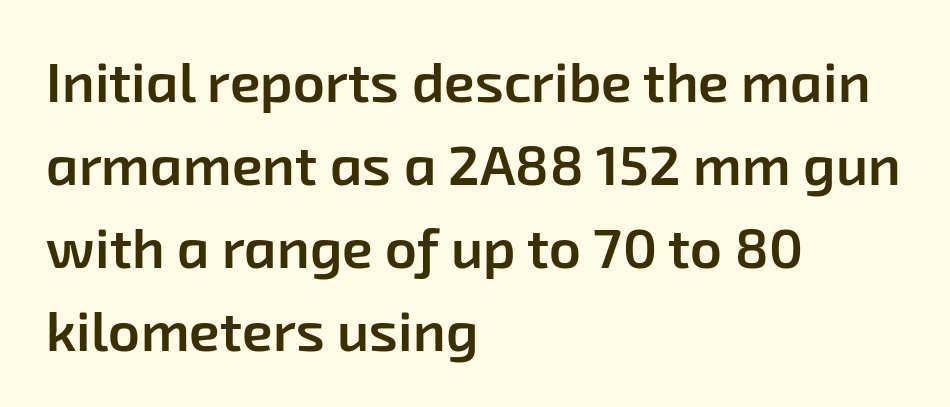
Q: Is the text bold? A: Semi-bold.
Q: Is the typeface a serif or a sans-serif typeface? A: Sans-serif.
Q: Is the text underlined? A: No.
Q: How is the paragraph aligned? A: Left-aligned.
Q: Is the spacing between letters normal or unusually wide? A: Normal.
Q: Is the spacing between lines tight, normal or loose? A: Normal.
Q: Width (condensed, normal, or wide)? A: Normal.
Q: Stroke contrast? A: Low.
Q: x-height? A: Medium.
Q: Monospaced? A: No.
